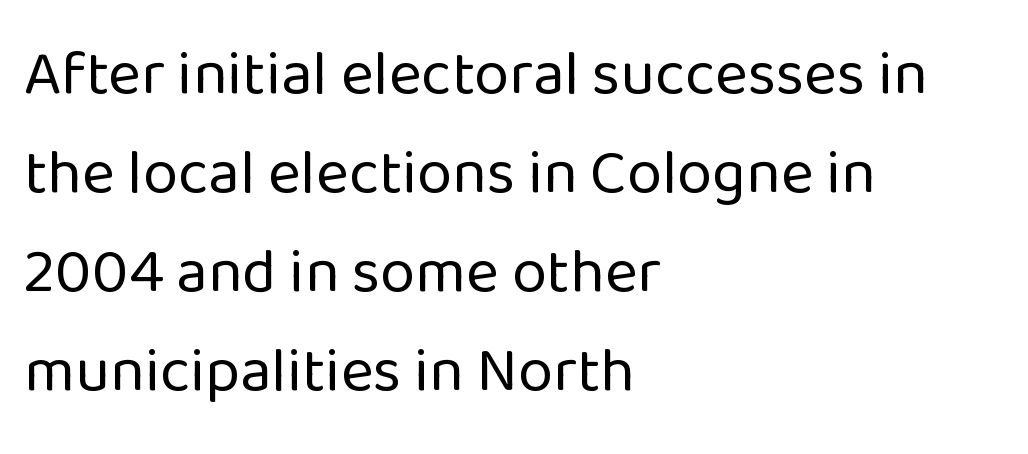
{"serif": "no", "italic": "no", "bold": "no", "weight": "regular", "width": "normal", "stroke_contrast": "low", "x_height": "medium", "monospaced": "no", "underline": "no", "align": "left", "line_spacing": "normal", "line_spacing_ratio": 1.57, "letter_spacing": "normal", "letter_spacing_em": 0.0, "glyph_px": 63}
